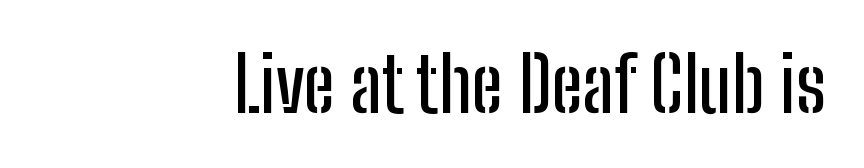
There is no visible air inserted between adjacent glyphs. Bare-footed words on every line. Ascenders rise straight up at ninety degrees. Typographically, this falls in the sans-serif category.
